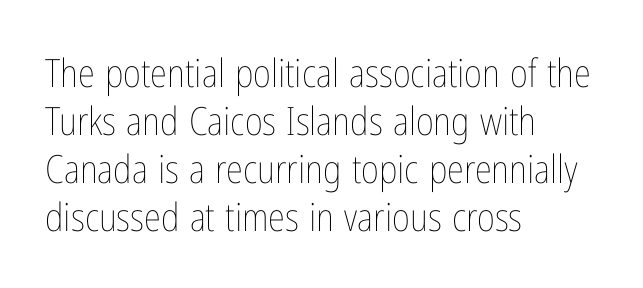
Q: Is the text bold? A: No.
Q: Is the text italic (slanted)? A: No, it is upright.
Q: Is the text underlined? A: No.
Q: How is the paragraph aligned? A: Left-aligned.
Q: Is the spacing between letters normal or unusually wide? A: Normal.
Q: Width (condensed, normal, or wide)? A: Condensed.
Q: Stroke contrast? A: Low.
Q: x-height? A: Medium.
Q: Monospaced? A: No.
